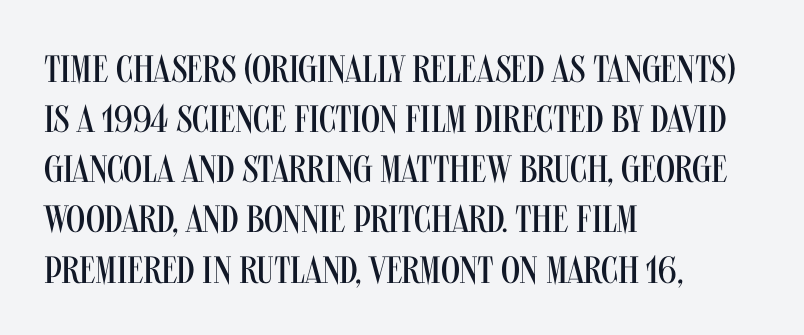
{"serif": "no", "italic": "no", "bold": "no", "weight": "regular", "width": "condensed", "stroke_contrast": "medium", "x_height": "large", "monospaced": "no", "underline": "no", "align": "left", "line_spacing": "normal", "line_spacing_ratio": 1.32, "letter_spacing": "normal", "letter_spacing_em": 0.0, "glyph_px": 38}
